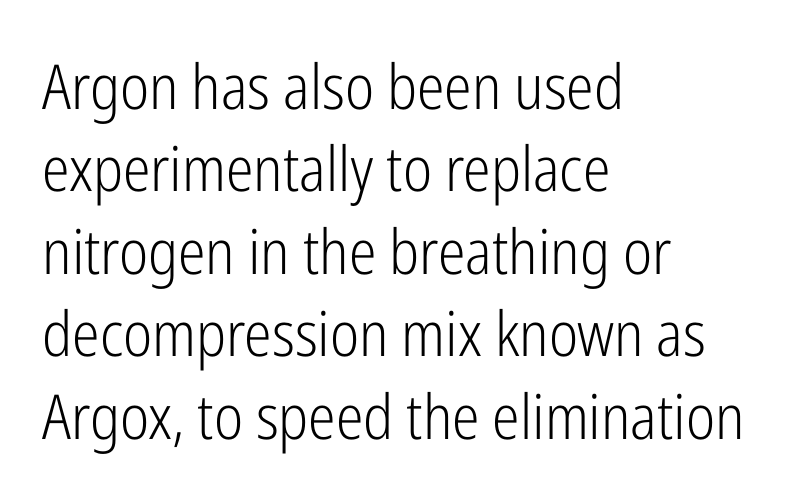
The ragged edge is on the right, which tells us the setting is flush left. Note the varied advance widths — an 'i' is clearly narrower than an 'm'. On a weight scale, this lands at 450 or below. Inter-character spacing is left at the font's built-in metrics. Vertical spacing — default. It's the straight-up-and-down kind of type.
